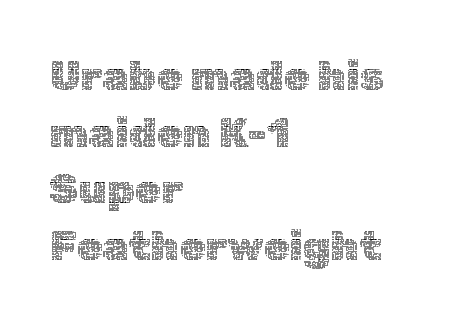
The image shows 42 px thin type, upright; set left-aligned, normal line spacing (1.35x), normal letter spacing, not underlined; a medium x-height.
